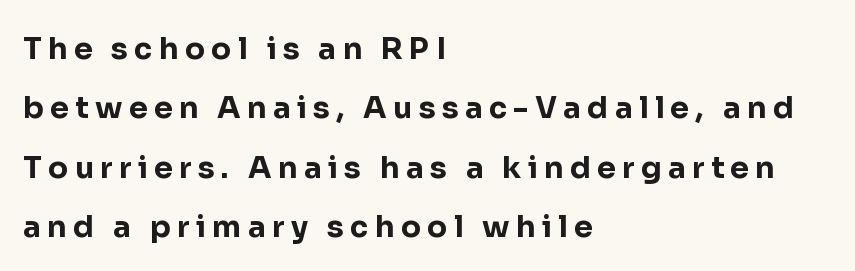
{"serif": "no", "italic": "no", "bold": "yes", "weight": "bold", "width": "normal", "stroke_contrast": "low", "x_height": "medium", "monospaced": "no", "underline": "no", "align": "left", "line_spacing": "loose", "line_spacing_ratio": 1.98, "letter_spacing": "wide", "letter_spacing_em": 0.21, "glyph_px": 30}
